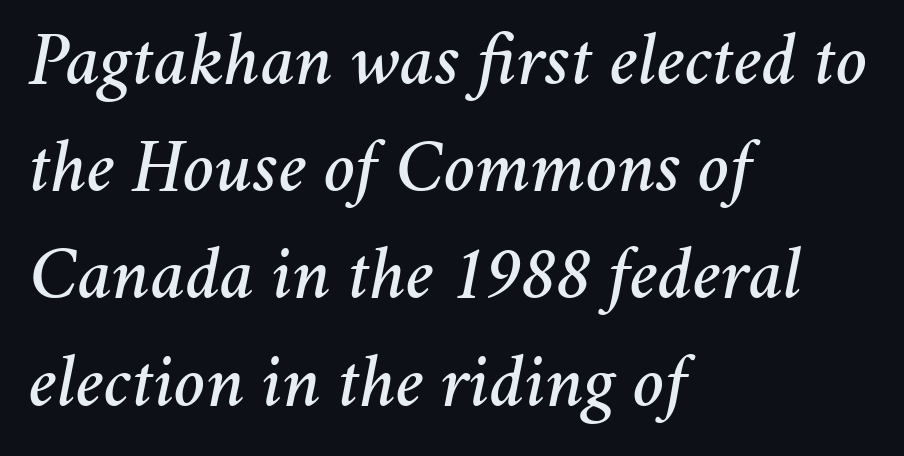
Q: Is the text italic (slanted)? A: Yes, it leans right by about 11 degrees.
Q: Is the text underlined? A: No.
Q: How is the paragraph aligned? A: Left-aligned.
Q: Is the spacing between letters normal or unusually wide? A: Normal.
Q: Is the spacing between lines tight, normal or loose? A: Normal.
Q: Width (condensed, normal, or wide)? A: Normal.
Q: Stroke contrast? A: Medium.
Q: x-height? A: Medium.
Q: Monospaced? A: No.
